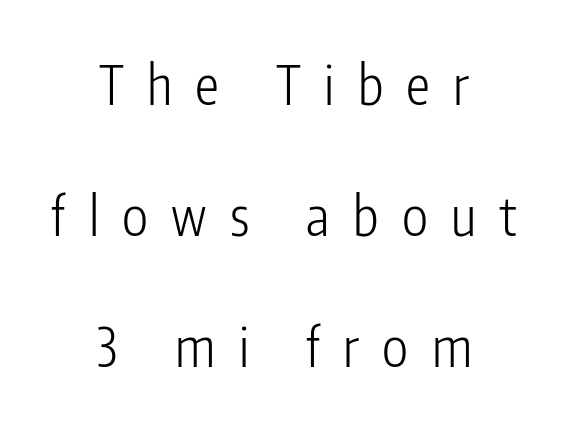
Examine the stroke ends and you'll find no serifs. Ink coverage per letter is moderate at most. The line texture is sparse and dotted thanks to wide tracking. Is this a fixed-width face? No — the glyphs have proportional, varying widths. This sample is center-justified, so both line endings float freely. If you measured baseline to baseline, you'd find a long distance.
